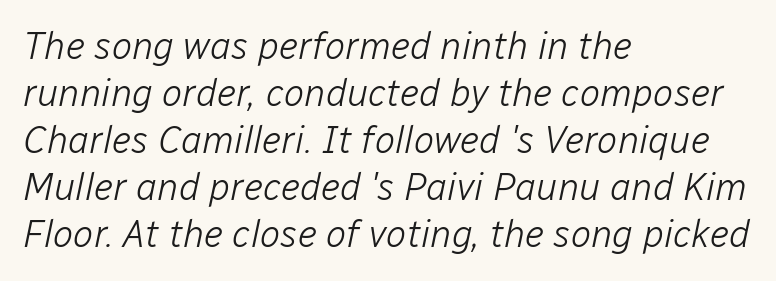
The image shows 38 px light type, italic (leaning right); set left-aligned, line spacing 1.24x, normal letter spacing, not underlined; low stroke contrast and a medium x-height.
